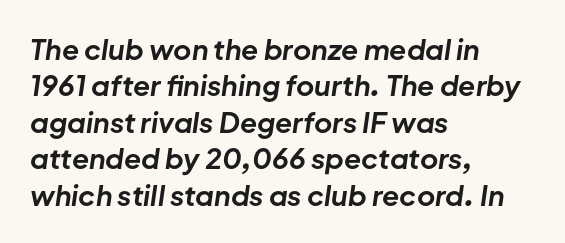
{"italic": "yes", "lean": "right", "slant_degrees": 8, "bold": "yes", "weight": "bold", "width": "normal", "stroke_contrast": "low", "x_height": "medium", "monospaced": "no", "underline": "no", "align": "left", "line_spacing": "normal", "line_spacing_ratio": 1.3, "letter_spacing": "normal", "letter_spacing_em": 0.0, "glyph_px": 28}
